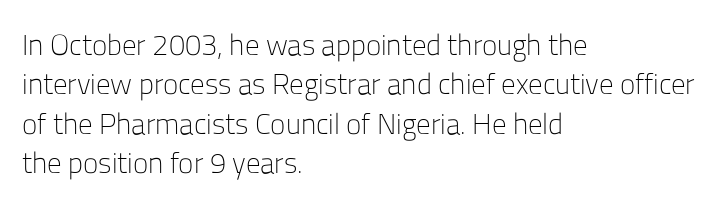
{"serif": "no", "italic": "no", "bold": "no", "weight": "light", "width": "normal", "stroke_contrast": "low", "x_height": "medium", "monospaced": "no", "underline": "no", "align": "left", "line_spacing": "normal", "line_spacing_ratio": 1.36, "letter_spacing": "normal", "letter_spacing_em": 0.0, "glyph_px": 29}
